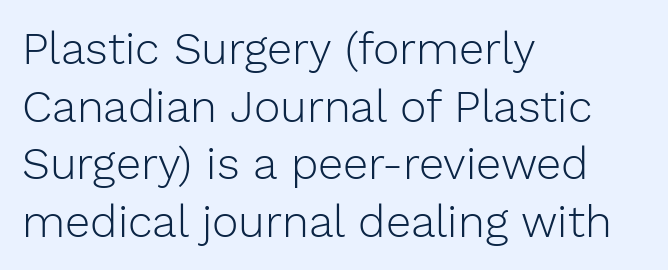
Q: Is the text bold? A: No.
Q: Is the text italic (slanted)? A: No, it is upright.
Q: Is the typeface a serif or a sans-serif typeface? A: Sans-serif.
Q: Is the text underlined? A: No.
Q: How is the paragraph aligned? A: Left-aligned.
Q: Is the spacing between letters normal or unusually wide? A: Normal.
Q: Is the spacing between lines tight, normal or loose? A: Normal.
Q: Width (condensed, normal, or wide)? A: Normal.
Q: Stroke contrast? A: Low.
Q: x-height? A: Medium.
Q: Monospaced? A: No.
